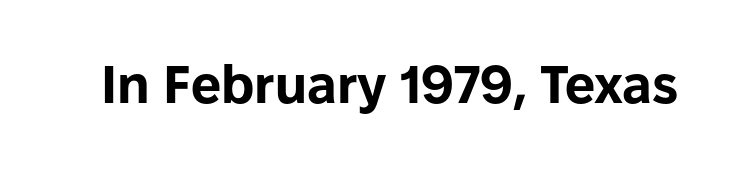
{"serif": "no", "italic": "no", "bold": "yes", "weight": "bold", "width": "normal", "stroke_contrast": "low", "x_height": "medium", "monospaced": "no", "underline": "no", "letter_spacing": "normal", "letter_spacing_em": 0.0, "glyph_px": 53}
